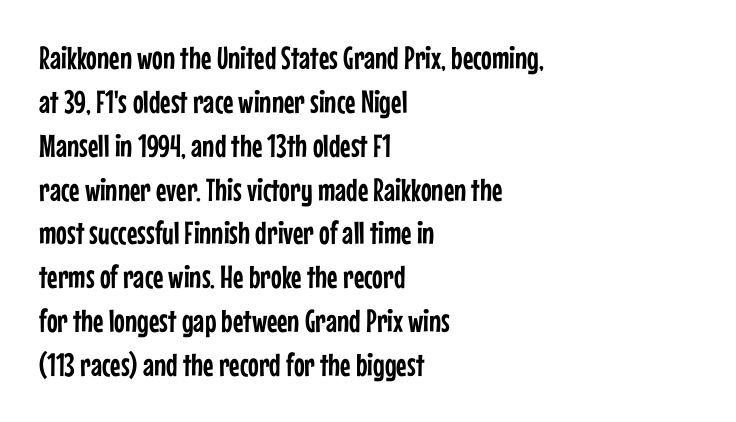
Q: Is the text italic (slanted)? A: No, it is upright.
Q: Is the typeface a serif or a sans-serif typeface? A: Sans-serif.
Q: Is the text underlined? A: No.
Q: How is the paragraph aligned? A: Left-aligned.
Q: Is the spacing between letters normal or unusually wide? A: Normal.
Q: Is the spacing between lines tight, normal or loose? A: Normal.
Q: Width (condensed, normal, or wide)? A: Condensed.
Q: Stroke contrast? A: Low.
Q: x-height? A: Medium.
Q: Monospaced? A: No.
